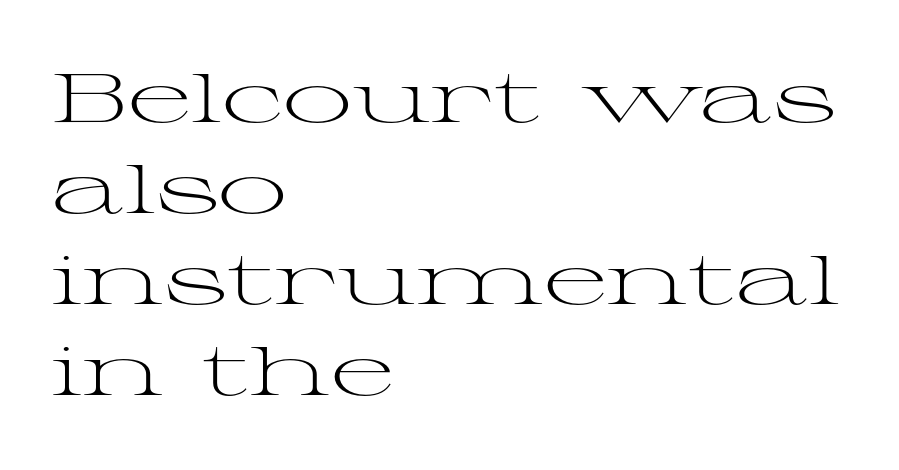
{"serif": "yes", "italic": "no", "bold": "no", "weight": "light", "width": "wide", "stroke_contrast": "medium", "x_height": "medium", "monospaced": "no", "underline": "no", "align": "left", "line_spacing": "normal", "line_spacing_ratio": 1.32, "letter_spacing": "normal", "letter_spacing_em": 0.0, "glyph_px": 69}
